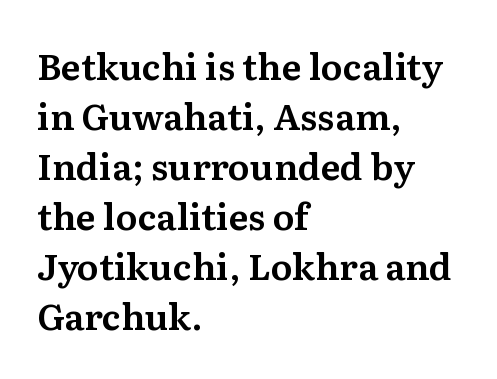
{"serif": "yes", "italic": "no", "width": "normal", "stroke_contrast": "medium", "x_height": "medium", "monospaced": "no", "underline": "no", "align": "left", "line_spacing": "normal", "line_spacing_ratio": 1.39, "letter_spacing": "normal", "letter_spacing_em": 0.0, "glyph_px": 36}
